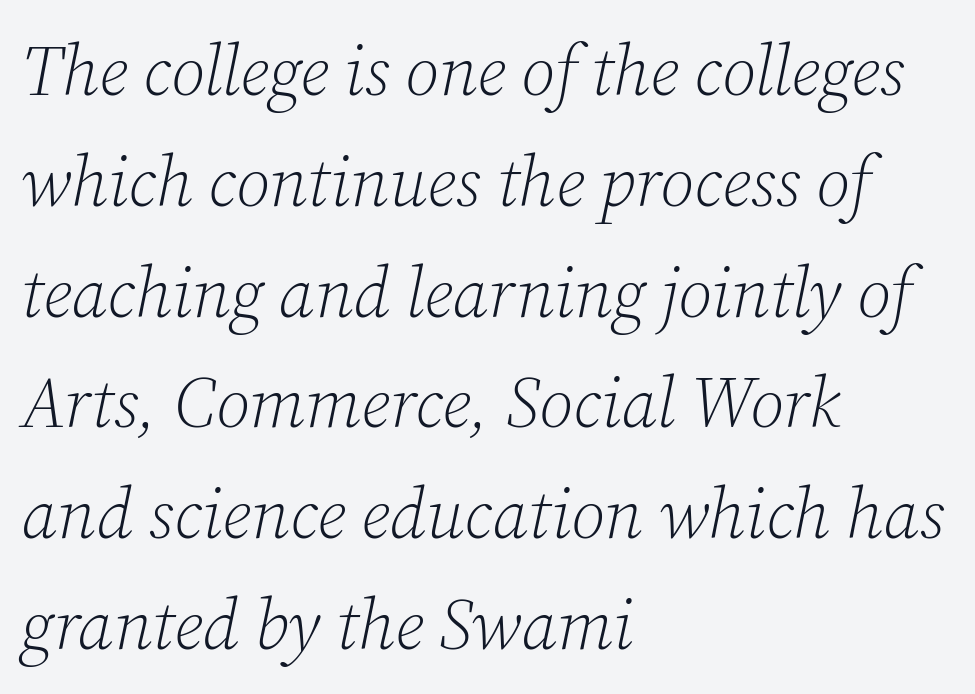
Quick note: interline space is typical. The horizontal fit of the characters is conventional and even. Little horizontal feet cap the strokes, marking this as serif type. The words here are not underlined.
